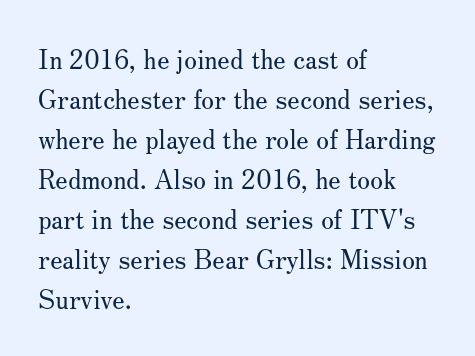
Q: Is the text bold? A: No.
Q: Is the text italic (slanted)? A: No, it is upright.
Q: Is the text underlined? A: No.
Q: How is the paragraph aligned? A: Left-aligned.
Q: Is the spacing between letters normal or unusually wide? A: Normal.
Q: Is the spacing between lines tight, normal or loose? A: Normal.
